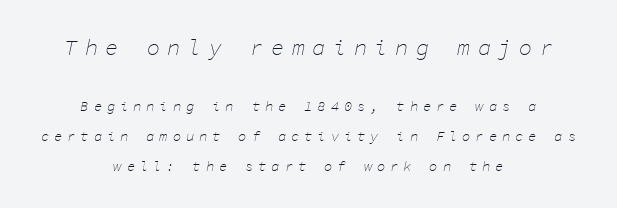
Q: Is the text bold? A: No.
Q: Is the text italic (slanted)? A: Yes, it leans right by about 11 degrees.
Q: Is the text underlined? A: No.
Q: How is the paragraph aligned? A: Centered.
Q: Is the spacing between letters normal or unusually wide? A: Unusually wide.
Q: Is the spacing between lines tight, normal or loose? A: Loose.
Q: Which block of text is set in a larger size, the first (top) or the second (bottom)? A: The first (top) one.
